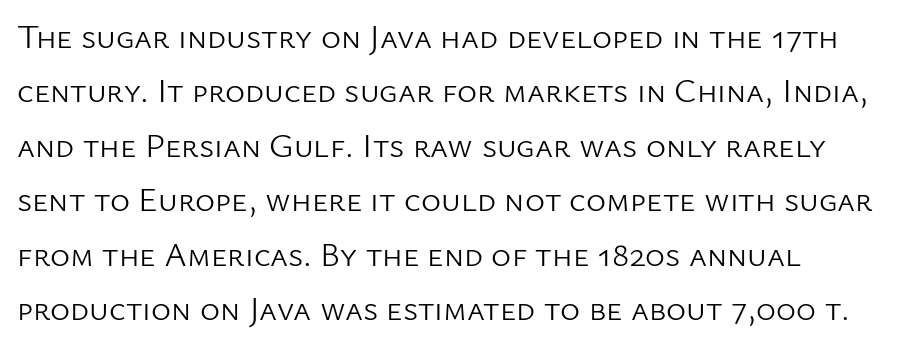
The image shows 34 px light sans-serif type, upright; set left-aligned, normal line spacing (1.6x), normal letter spacing, not underlined; low stroke contrast and a medium x-height.
